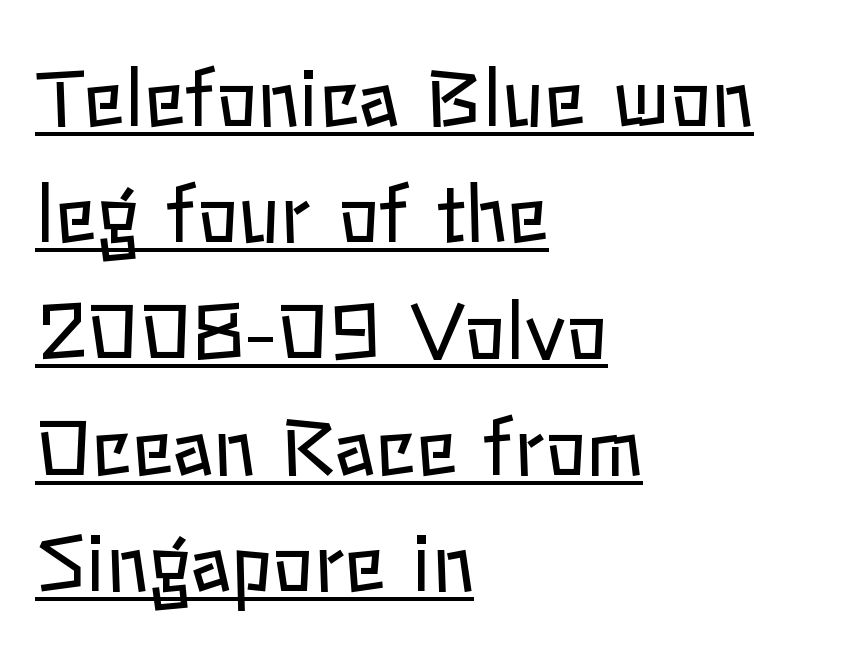
Q: Is the text bold? A: No.
Q: Is the text italic (slanted)? A: No, it is upright.
Q: Is the text underlined? A: Yes.
Q: How is the paragraph aligned? A: Left-aligned.
Q: Is the spacing between letters normal or unusually wide? A: Normal.
Q: Is the spacing between lines tight, normal or loose? A: Normal.
Q: Width (condensed, normal, or wide)? A: Normal.
Q: Stroke contrast? A: Low.
Q: x-height? A: Medium.
Q: Monospaced? A: No.
